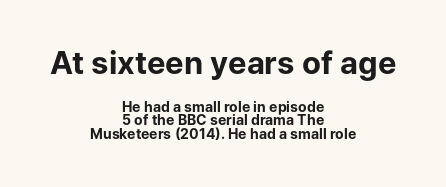
The image shows 31 px bold sans-serif type, upright; set centered, tight line spacing (0.97x), normal letter spacing, not underlined; the first (top) block is 2.21x larger; low stroke contrast and a medium x-height.
